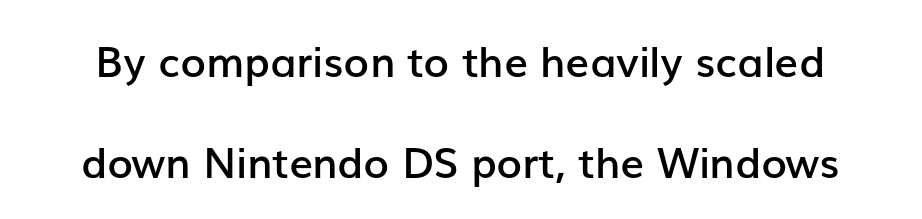
Q: Is the text bold? A: Semi-bold.
Q: Is the text italic (slanted)? A: No, it is upright.
Q: Is the typeface a serif or a sans-serif typeface? A: Sans-serif.
Q: Is the text underlined? A: No.
Q: Is the spacing between letters normal or unusually wide? A: Normal.
Q: Is the spacing between lines tight, normal or loose? A: Loose.
Q: Width (condensed, normal, or wide)? A: Normal.
Q: Stroke contrast? A: Low.
Q: x-height? A: Medium.
Q: Monospaced? A: No.
